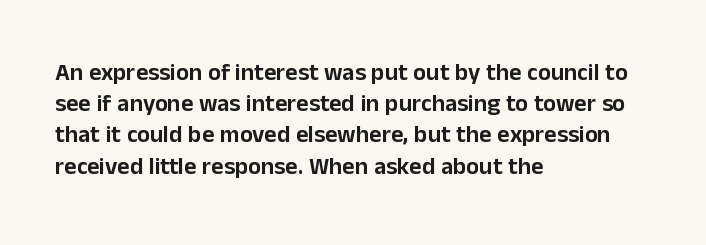
Does the copy run flush right? No — it runs flush left. The font's upright variant was chosen for this text. Descender tails drop into unmarked territory. Reading down the column, the eye jumps a familiar distance to each next line.
